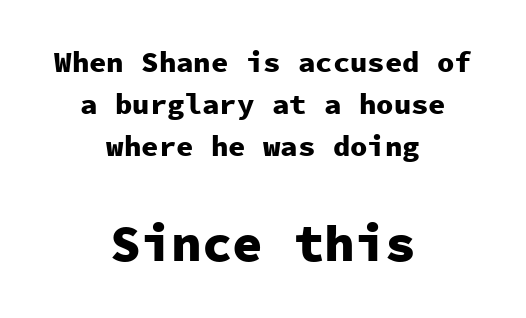
The font's upright variant was chosen for this text. Reading top to bottom, the characters get bigger at the block break. Short and long lines alike share a common midpoint. This rendering features lettering with no underline.
